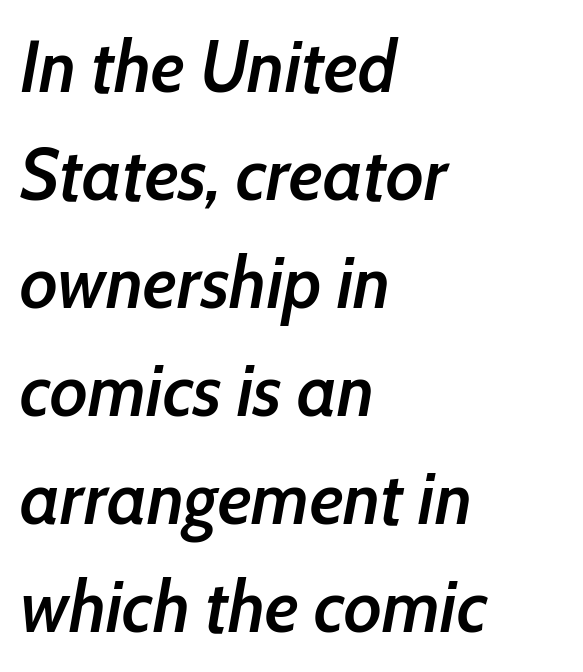
This sample has the flowing, uneven cadence of proportional lettering. This rendering leaves character spacing at its baseline value. Anything drawn beneath the words? Only blank space. Honestly, the row spacing looks completely unremarkable. In terms of weight, the rendering is demibold, just under bold.
